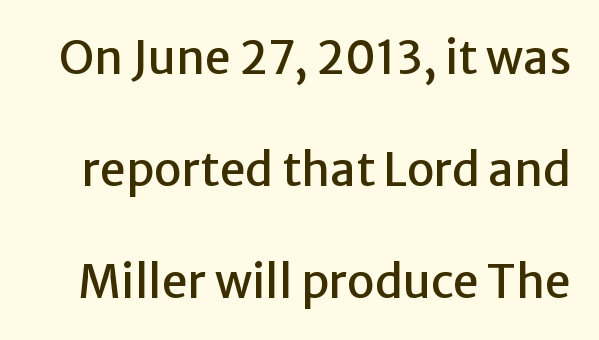
The image shows 46 px sans-serif type, upright; set loose line spacing (2.44x), normal letter spacing, not underlined; low stroke contrast and a medium x-height.
